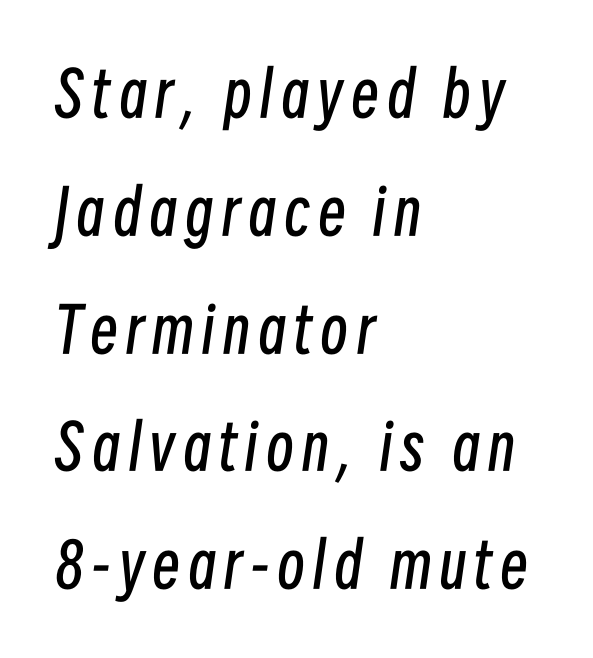
Q: Is the text bold? A: No.
Q: Is the text italic (slanted)? A: Yes, it leans right by about 8 degrees.
Q: Is the text underlined? A: No.
Q: How is the paragraph aligned? A: Left-aligned.
Q: Is the spacing between lines tight, normal or loose? A: Loose.
Q: Width (condensed, normal, or wide)? A: Condensed.
Q: Stroke contrast? A: Low.
Q: x-height? A: Medium.
Q: Monospaced? A: No.
